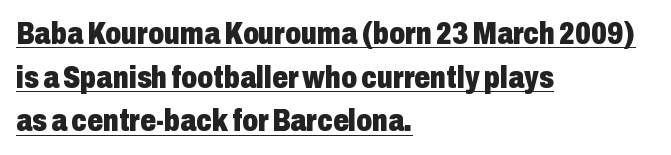
The image shows 31 px heavy, condensed sans-serif type, upright; set left-aligned, normal line spacing (1.41x), normal letter spacing, underlined; low stroke contrast and a medium x-height.
